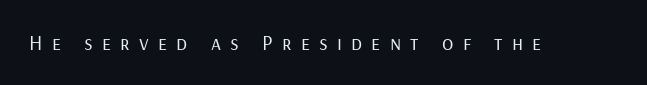
{"italic": "no", "bold": "no", "underline": "no", "letter_spacing": "wide", "letter_spacing_em": 0.44, "glyph_px": 21}
